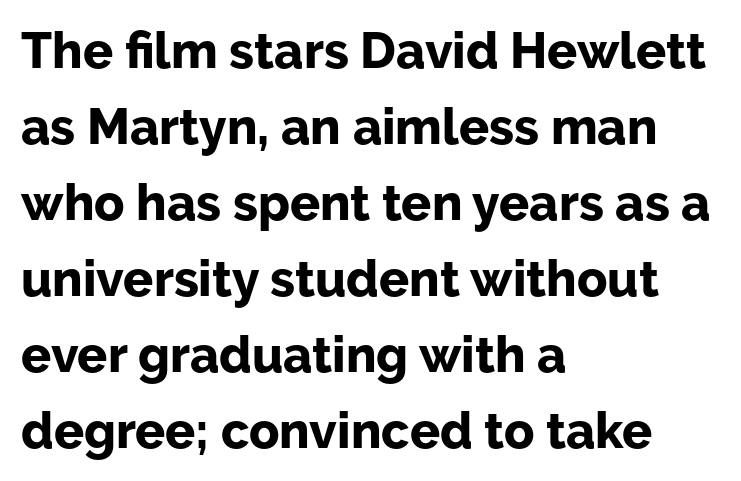
{"serif": "no", "italic": "no", "bold": "yes", "weight": "bold", "width": "normal", "stroke_contrast": "low", "x_height": "medium", "monospaced": "no", "underline": "no", "align": "left", "line_spacing": "normal", "line_spacing_ratio": 1.52, "letter_spacing": "normal", "letter_spacing_em": 0.0, "glyph_px": 50}
